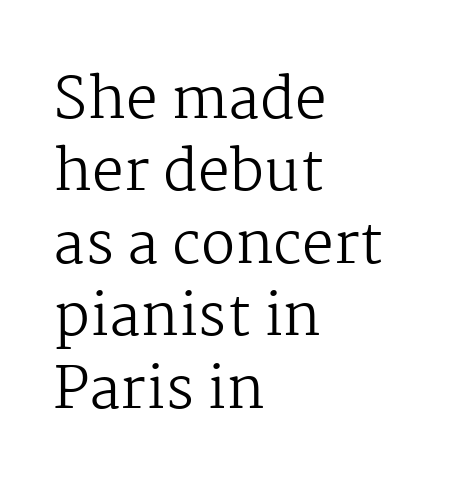
Posture: upright roman. No heavy texture on the line: the type isn't bold. Has an underline been added? It has not. Characters follow at the spacing the type designer built in. The paragraph has a hard left edge and a soft right edge.
